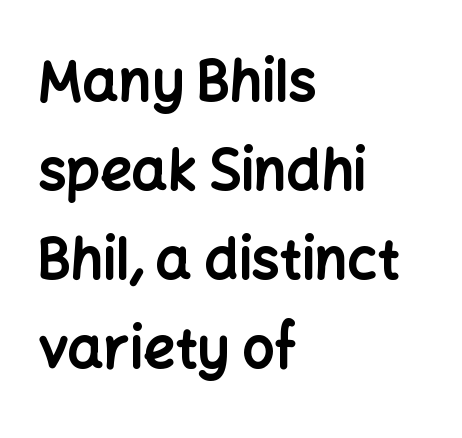
{"serif": "no", "italic": "no", "bold": "yes", "weight": "bold", "width": "normal", "stroke_contrast": "low", "x_height": "medium", "monospaced": "no", "underline": "no", "align": "left", "line_spacing": "normal", "line_spacing_ratio": 1.59, "letter_spacing": "normal", "letter_spacing_em": 0.0, "glyph_px": 56}
